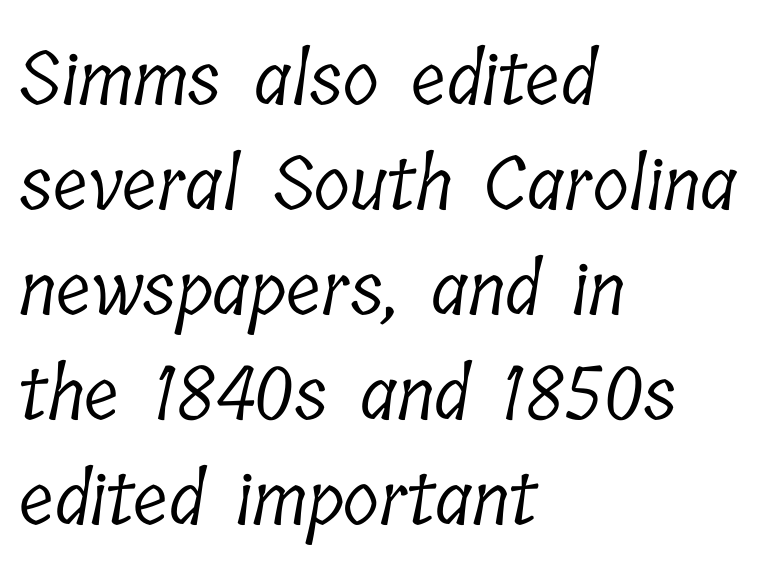
The image shows 74 px light, condensed serif type; set left-aligned, normal line spacing (1.42x), normal letter spacing, not underlined; low stroke contrast and a medium x-height.
